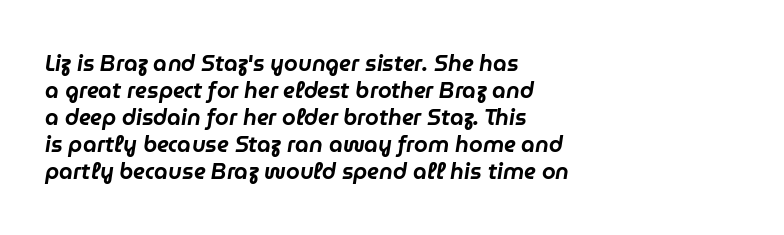
{"italic": "yes", "lean": "right", "slant_degrees": 9, "underline": "no", "align": "left", "line_spacing_ratio": 1.23, "letter_spacing": "normal", "letter_spacing_em": 0.0, "glyph_px": 22}
